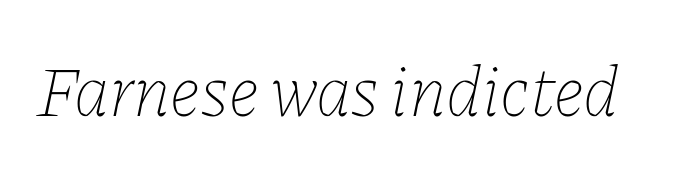
{"italic": "yes", "lean": "right", "slant_degrees": 11, "bold": "no", "weight": "thin", "width": "normal", "stroke_contrast": "low", "x_height": "medium", "monospaced": "no", "underline": "no", "letter_spacing": "normal", "letter_spacing_em": 0.0, "glyph_px": 72}
